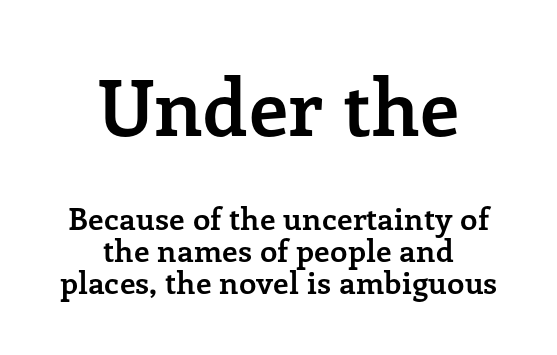
Q: Is the text bold? A: Yes.
Q: Is the text italic (slanted)? A: No, it is upright.
Q: Is the typeface a serif or a sans-serif typeface? A: Serif.
Q: Is the text underlined? A: No.
Q: How is the paragraph aligned? A: Centered.
Q: Is the spacing between letters normal or unusually wide? A: Normal.
Q: Is the spacing between lines tight, normal or loose? A: Tight.
Q: Which block of text is set in a larger size, the first (top) or the second (bottom)? A: The first (top) one.
Q: Width (condensed, normal, or wide)? A: Normal.
Q: Stroke contrast? A: Low.
Q: x-height? A: Medium.
Q: Monospaced? A: No.
